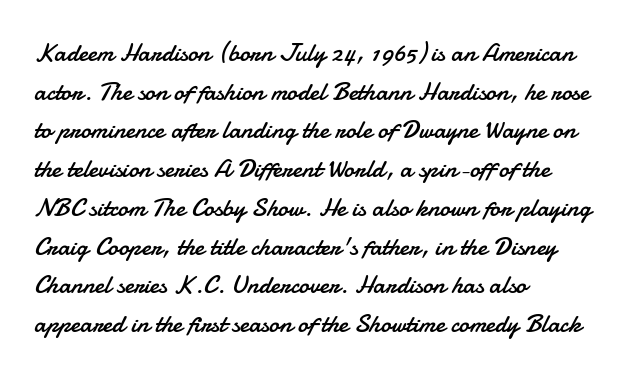
Q: Is the text bold? A: No.
Q: Is the text italic (slanted)? A: Yes.
Q: Is the text underlined? A: No.
Q: How is the paragraph aligned? A: Left-aligned.
Q: Is the spacing between letters normal or unusually wide? A: Normal.
Q: Is the spacing between lines tight, normal or loose? A: Normal.
